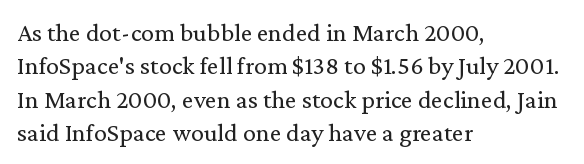
Compared with typical paragraphs, the rows here are spaced about the same. The letters stand straight up with perfectly vertical stems. Short and long lines alike share a common starting point at left. Is the stroke heavy? The answer is a plain regular-or-lighter. In terms of letterspacing, this is plain default setting. Just letters on the line, the space beneath them empty.
